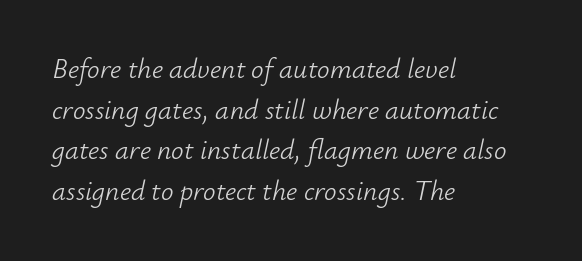
{"italic": "yes", "lean": "right", "slant_degrees": 12, "bold": "no", "weight": "light", "width": "normal", "stroke_contrast": "low", "x_height": "small", "monospaced": "no", "underline": "no", "align": "left", "line_spacing": "normal", "line_spacing_ratio": 1.45, "letter_spacing": "normal", "letter_spacing_em": 0.0, "glyph_px": 28}
